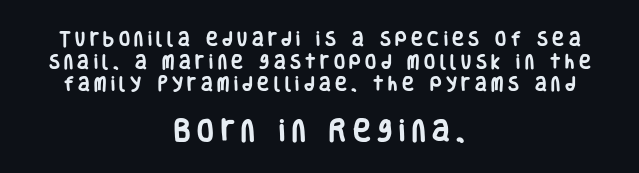
{"italic": "no", "bold": "yes", "underline": "no", "align": "center", "line_spacing": "normal", "line_spacing_ratio": 1.42, "letter_spacing": "wide", "letter_spacing_em": 0.28, "larger_block": "second", "size_ratio": 1.5, "glyph_px": 24}
